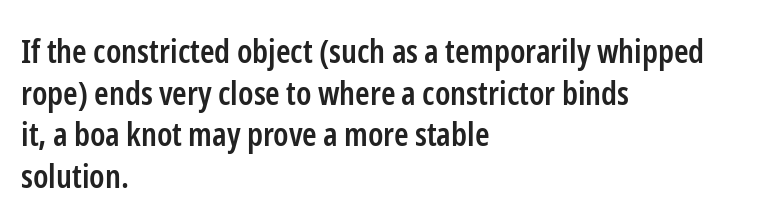
{"serif": "no", "italic": "no", "bold": "semi", "weight": "semibold", "width": "condensed", "stroke_contrast": "low", "x_height": "medium", "monospaced": "no", "underline": "no", "align": "left", "line_spacing": "normal", "line_spacing_ratio": 1.26, "letter_spacing": "normal", "letter_spacing_em": 0.0, "glyph_px": 33}
